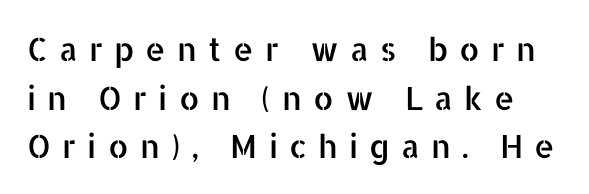
{"serif": "no", "italic": "no", "width": "normal", "stroke_contrast": "low", "x_height": "medium", "monospaced": "no", "underline": "no", "line_spacing": "normal", "line_spacing_ratio": 1.52, "letter_spacing": "wide", "letter_spacing_em": 0.35, "glyph_px": 32}
